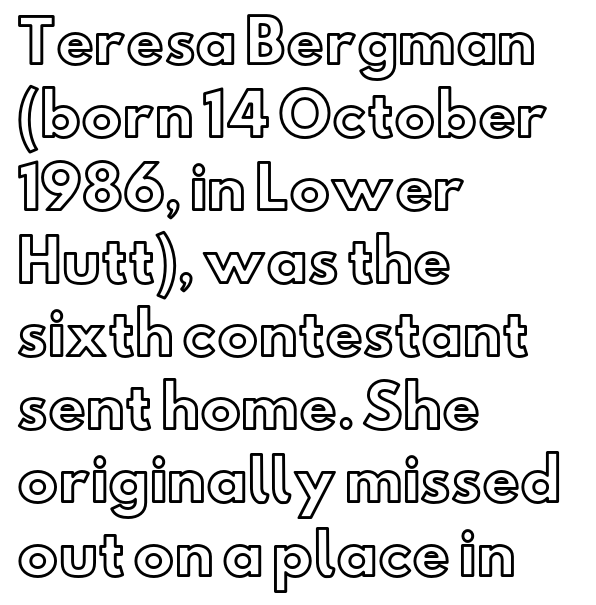
{"italic": "no", "width": "normal", "x_height": "small", "monospaced": "no", "underline": "no", "align": "left", "line_spacing": "normal", "line_spacing_ratio": 1.26, "letter_spacing": "normal", "letter_spacing_em": 0.0, "glyph_px": 58}
